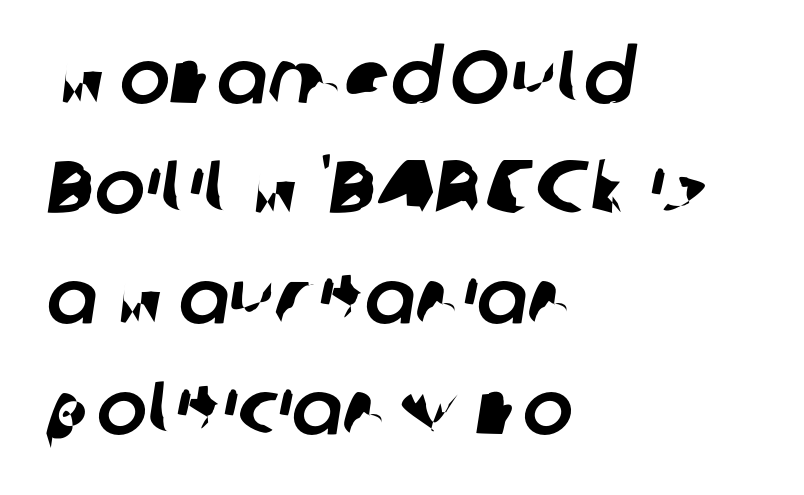
{"serif": "no", "width": "normal", "stroke_contrast": "low", "x_height": "medium", "monospaced": "no", "underline": "no", "align": "left", "line_spacing": "normal", "line_spacing_ratio": 1.47, "letter_spacing": "normal", "letter_spacing_em": 0.0, "glyph_px": 75}
